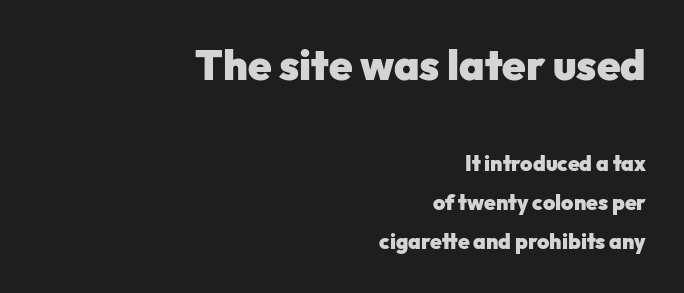
{"serif": "no", "italic": "no", "bold": "yes", "weight": "heavy", "width": "normal", "stroke_contrast": "low", "x_height": "medium", "monospaced": "no", "underline": "no", "align": "right", "line_spacing_ratio": 1.86, "letter_spacing": "normal", "letter_spacing_em": 0.0, "larger_block": "first", "size_ratio": 2.0, "glyph_px": 42}
